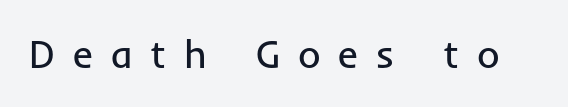
The image shows 39 px regular-weight sans-serif type, upright; set unusually wide letter spacing (+0.45 em), not underlined; low stroke contrast and a medium x-height.
